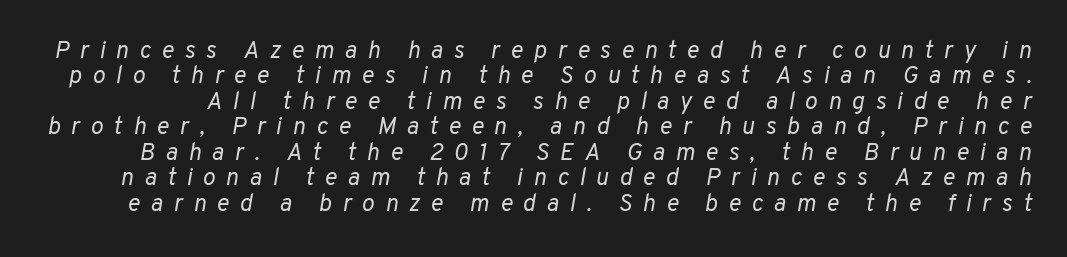
The image shows 24 px text type, italic (leaning right); set tight line spacing (1.06x), unusually wide letter spacing (+0.44 em), not underlined.
